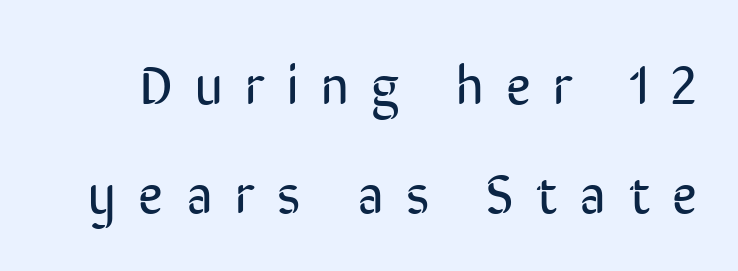
Q: Is the text bold? A: No.
Q: Is the text italic (slanted)? A: No, it is upright.
Q: Is the typeface a serif or a sans-serif typeface? A: Sans-serif.
Q: Is the text underlined? A: No.
Q: Is the spacing between letters normal or unusually wide? A: Unusually wide.
Q: Is the spacing between lines tight, normal or loose? A: Loose.
Q: Width (condensed, normal, or wide)? A: Condensed.
Q: Stroke contrast? A: Low.
Q: x-height? A: Medium.
Q: Monospaced? A: No.
